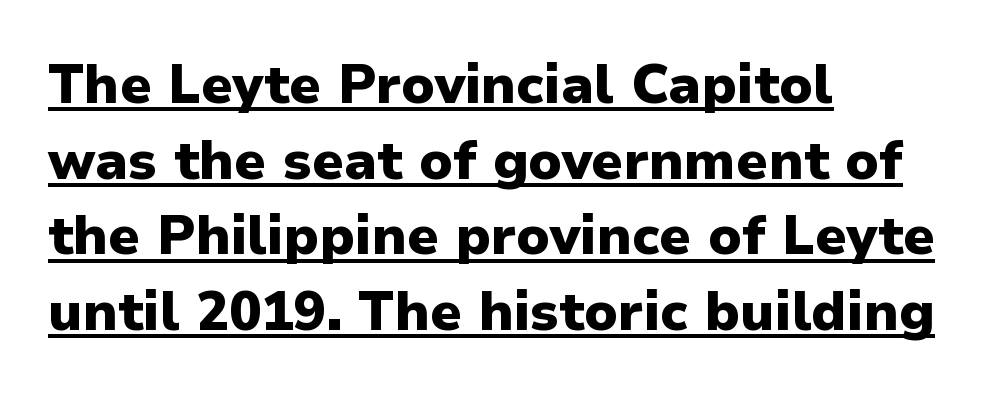
{"serif": "no", "italic": "no", "bold": "yes", "weight": "heavy", "width": "normal", "stroke_contrast": "low", "x_height": "medium", "monospaced": "no", "underline": "yes", "align": "left", "line_spacing": "normal", "line_spacing_ratio": 1.4, "letter_spacing": "normal", "letter_spacing_em": 0.0, "glyph_px": 54}
